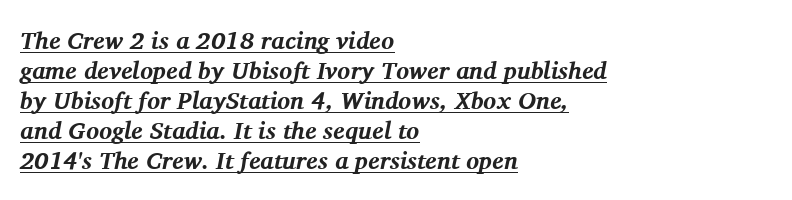
Vertically, the passage feels balanced, rows spaced as you'd expect. Beneath each row of characters lies a ruled line. Style check: oblique. Where is the straight margin? On the left.
